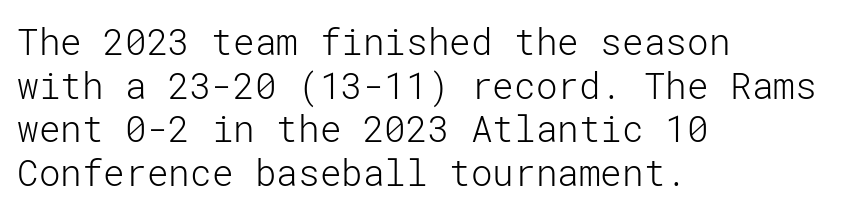
The image shows 36 px light sans-serif type, upright; set left-aligned, line spacing 1.21x, normal letter spacing, not underlined; low stroke contrast and a medium x-height.
